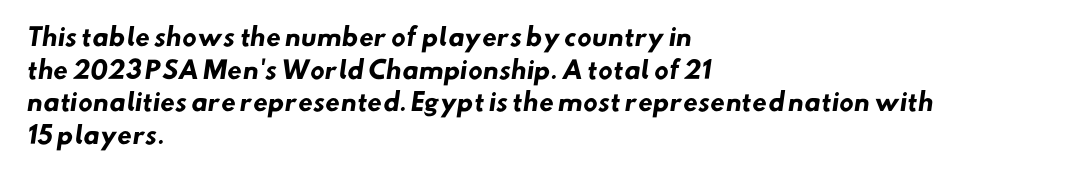
Q: Is the text bold? A: Yes.
Q: Is the text underlined? A: No.
Q: How is the paragraph aligned? A: Left-aligned.
Q: Is the spacing between letters normal or unusually wide? A: Normal.
Q: Is the spacing between lines tight, normal or loose? A: Normal.
